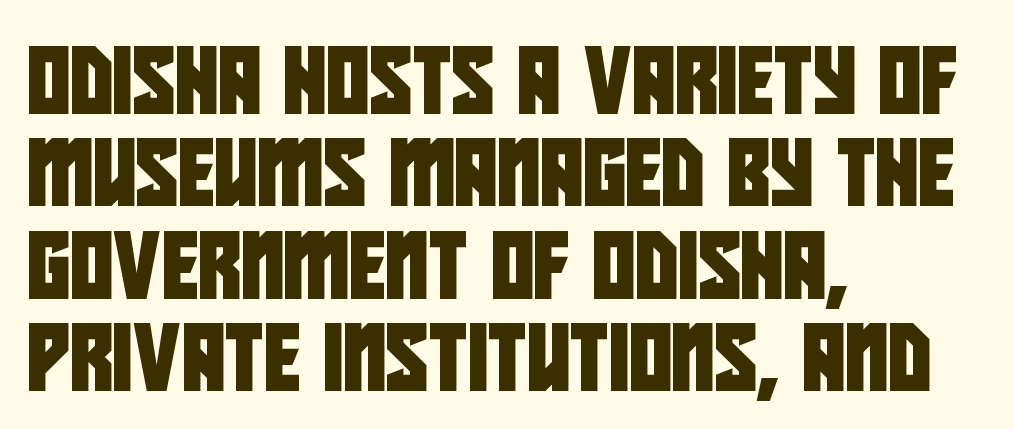
The passage shown has conventional tracking throughout. No word sits above an underline. Does the type have serifs? No, each stem ends abruptly. Vertically, the passage feels balanced, rows spaced as you'd expect.
